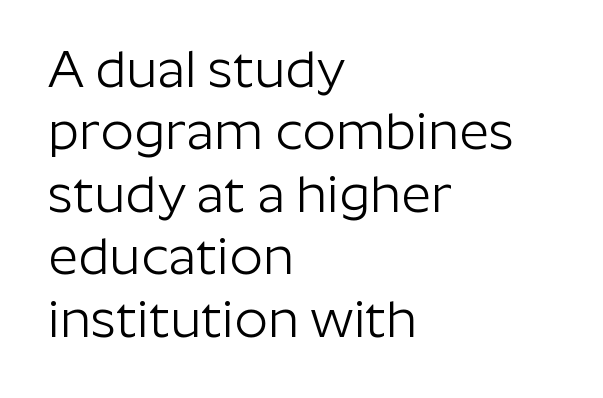
The image shows 52 px light sans-serif type, upright; set left-aligned, line spacing 1.2x, normal letter spacing, not underlined; low stroke contrast and a medium x-height.
